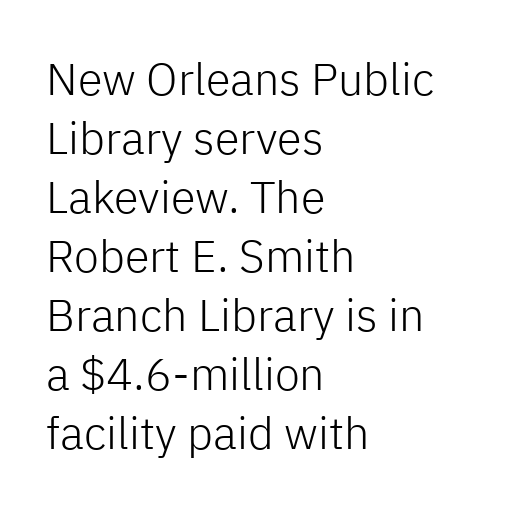
Between one letter and the next there's only the usual sliver of space. Upright lettering throughout. Descender tails drop into unmarked territory. Caption: face not bold, strokes unweighted. The face used here is proportionally spaced, like ordinary book or web type.
